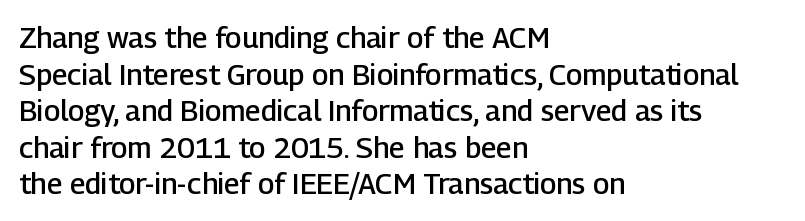
Q: Is the text bold? A: Semi-bold.
Q: Is the text italic (slanted)? A: No, it is upright.
Q: Is the typeface a serif or a sans-serif typeface? A: Sans-serif.
Q: Is the text underlined? A: No.
Q: How is the paragraph aligned? A: Left-aligned.
Q: Is the spacing between letters normal or unusually wide? A: Normal.
Q: Is the spacing between lines tight, normal or loose? A: Normal.
Q: Width (condensed, normal, or wide)? A: Normal.
Q: Stroke contrast? A: Low.
Q: x-height? A: Medium.
Q: Monospaced? A: No.
